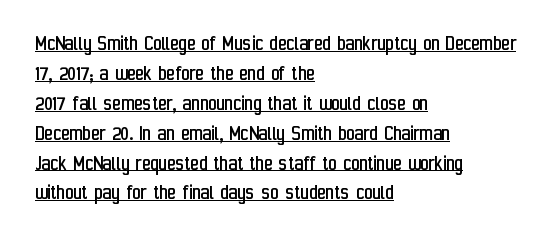
The passage shown has conventional tracking throughout. Compared with typical paragraphs, the rows here are spaced about the same. When letters stand straight like this, we call the style roman or upright. The strokes carry an ordinary text weight at most.
